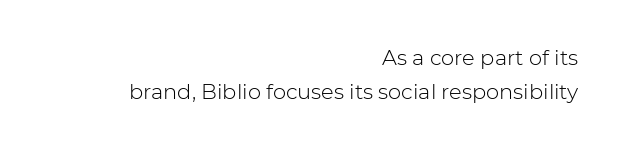
{"italic": "no", "bold": "no", "underline": "no", "align": "right", "line_spacing": "normal", "line_spacing_ratio": 1.6, "letter_spacing": "normal", "letter_spacing_em": 0.0, "glyph_px": 21}
